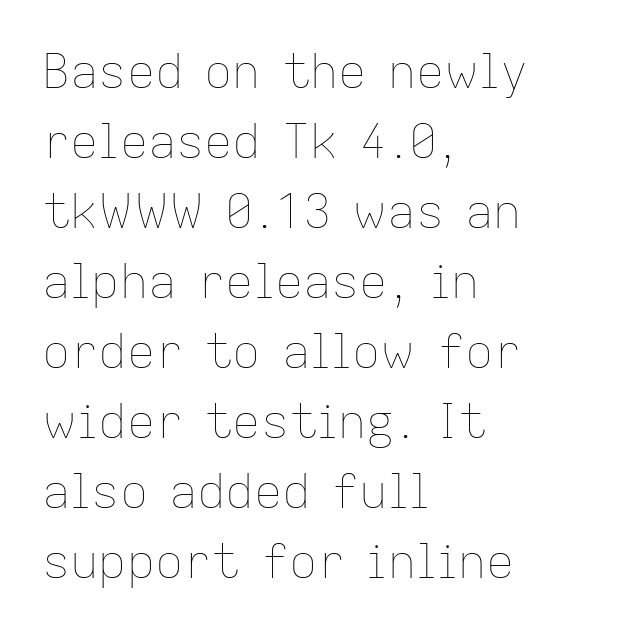
The image shows 47 px thin type, upright; set left-aligned, normal line spacing (1.49x), normal letter spacing, not underlined; low stroke contrast and a medium x-height.
